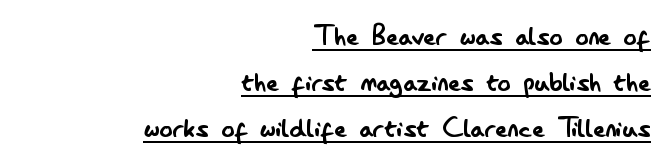
{"serif": "no", "italic": "no", "bold": "no", "weight": "regular", "width": "condensed", "stroke_contrast": "low", "x_height": "small", "monospaced": "no", "underline": "yes", "align": "right", "line_spacing": "normal", "line_spacing_ratio": 1.39, "letter_spacing": "normal", "letter_spacing_em": 0.0, "glyph_px": 33}
